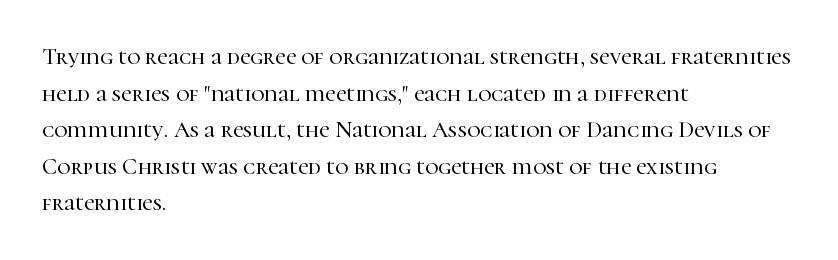
Rendered with straight, roman letterforms. Notice how the passage keeps a crisp vertical edge on the left only. A typesetter would call this leading conventional body-copy spacing. Is the letter spacing exaggerated? No — it looks like the ordinary default.
